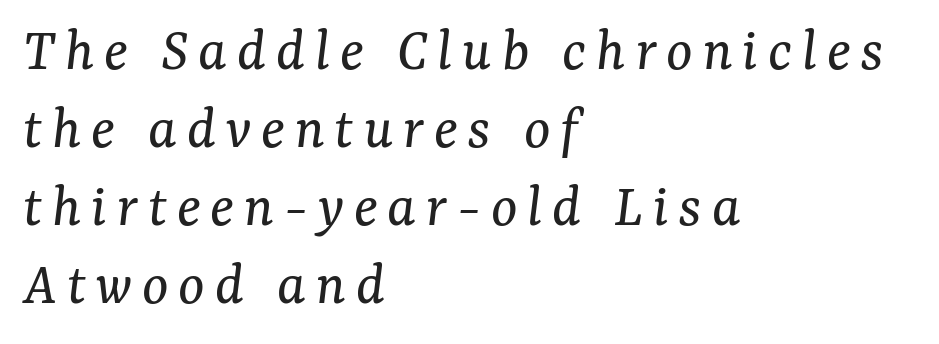
{"serif": "yes", "italic": "yes", "lean": "right", "slant_degrees": 7, "bold": "no", "weight": "regular", "width": "normal", "stroke_contrast": "medium", "x_height": "medium", "monospaced": "no", "underline": "no", "align": "left", "line_spacing": "normal", "line_spacing_ratio": 1.26, "glyph_px": 62}
